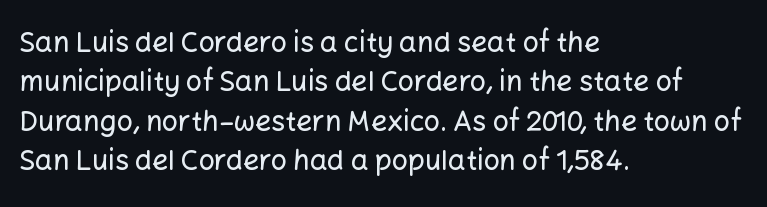
The line texture is even and compact thanks to regular tracking. Note the varied advance widths — an 'i' is clearly narrower than an 'm'. The foot of each line stays bare and open. Serifs: no, the terminals of the letterforms are clean. Compared with typical paragraphs, the rows here are spaced about the same.
